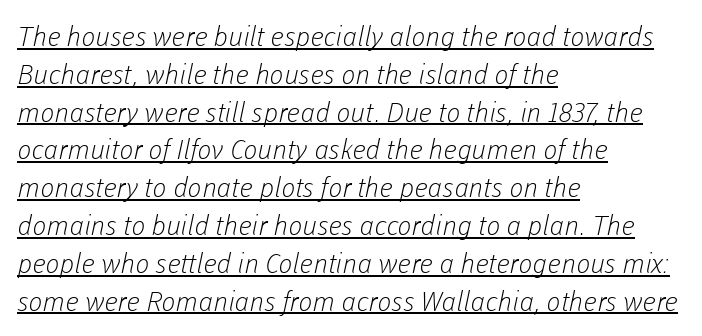
Q: Is the text bold? A: No.
Q: Is the text underlined? A: Yes.
Q: How is the paragraph aligned? A: Left-aligned.
Q: Is the spacing between letters normal or unusually wide? A: Normal.
Q: Is the spacing between lines tight, normal or loose? A: Normal.
